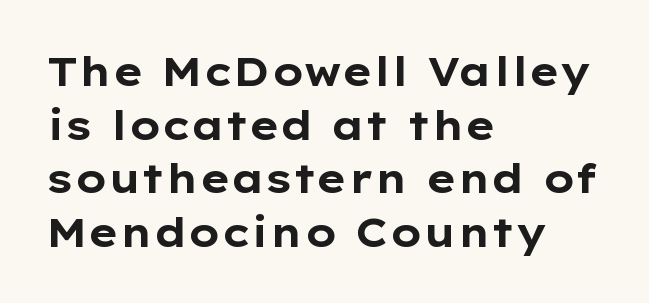
The lettering holds an erect, upright posture throughout. Here the designer chose a conventional face with non-uniform glyph widths. Thick stems and heavy bowls — unmistakably bold. A typesetter would call this leading conventional body-copy spacing. A student would call this left alignment; a typographer would say flush left, rag right.
